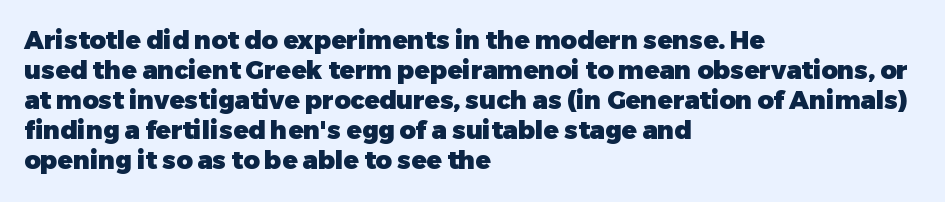
The image shows 25 px bold type, upright; set left-aligned, line spacing 1.2x, normal letter spacing, not underlined.
